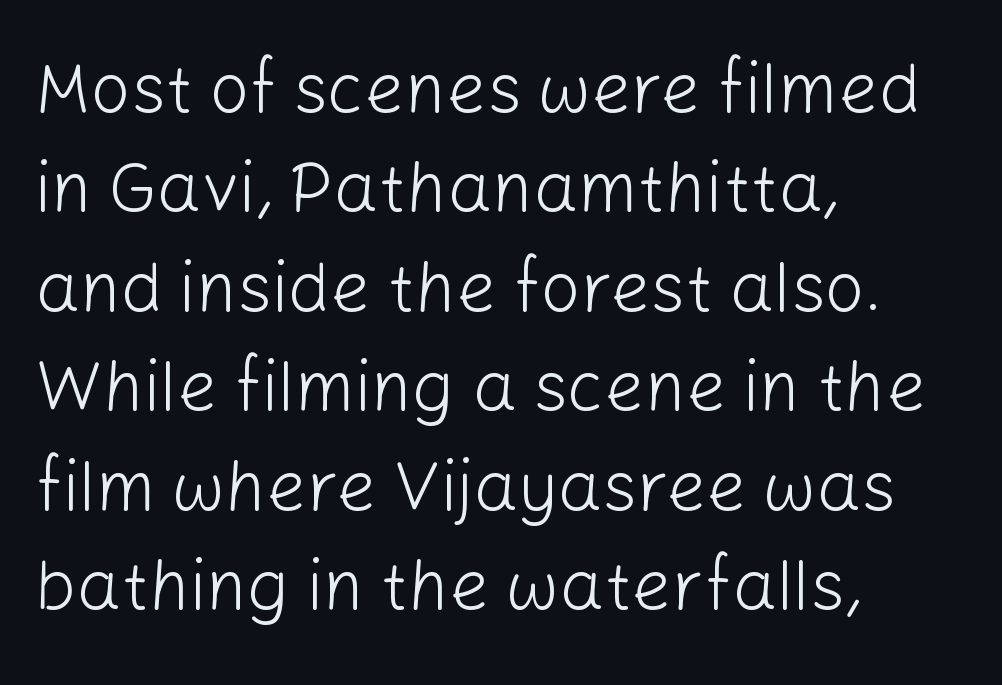
What's the leading like? Ordinary, nothing unusual. Inter-character spacing is left at the font's built-in metrics. Caption: face not bold, strokes unweighted. This rendering uses left alignment, leaving the right contour irregular.
